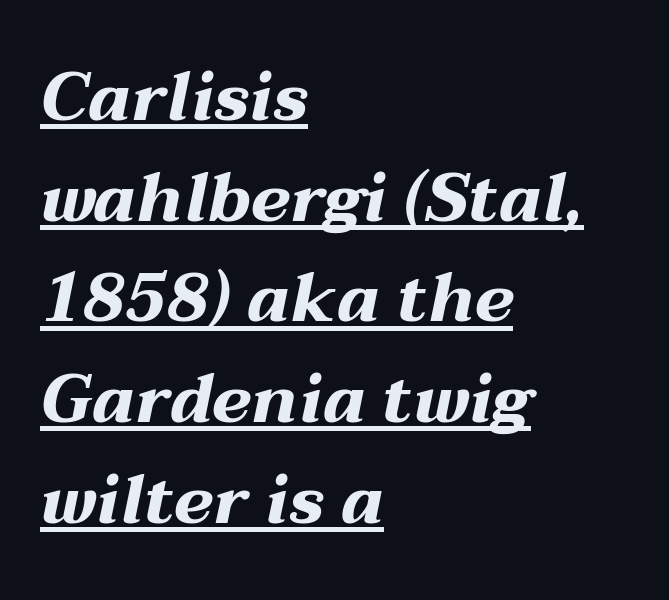
{"italic": "yes", "lean": "right", "slant_degrees": 12, "bold": "yes", "weight": "bold", "width": "wide", "stroke_contrast": "medium", "x_height": "medium", "monospaced": "no", "underline": "yes", "align": "left", "line_spacing": "normal", "line_spacing_ratio": 1.48, "letter_spacing": "normal", "letter_spacing_em": 0.0, "glyph_px": 68}
